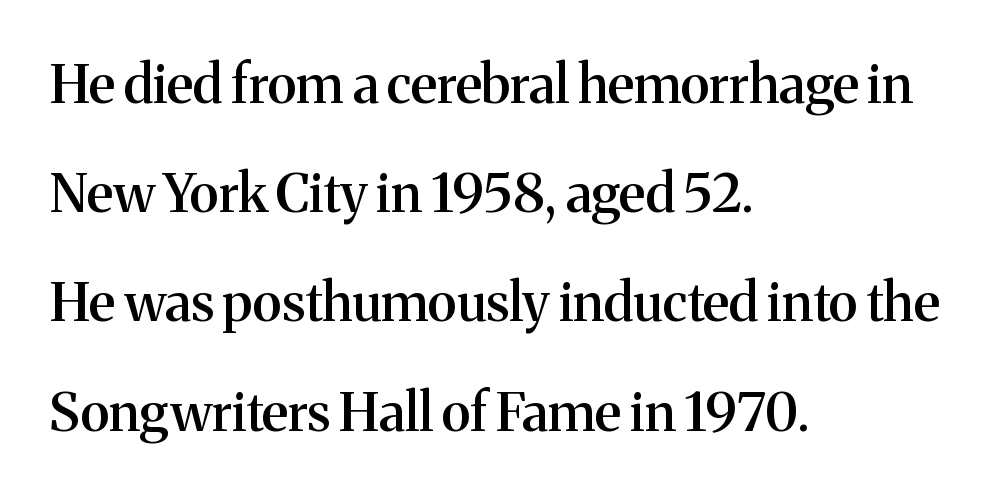
Q: Is the text bold? A: Semi-bold.
Q: Is the text italic (slanted)? A: No, it is upright.
Q: Is the typeface a serif or a sans-serif typeface? A: Serif.
Q: Is the text underlined? A: No.
Q: How is the paragraph aligned? A: Left-aligned.
Q: Is the spacing between letters normal or unusually wide? A: Normal.
Q: Is the spacing between lines tight, normal or loose? A: Loose.
Q: Width (condensed, normal, or wide)? A: Normal.
Q: Stroke contrast? A: Medium.
Q: x-height? A: Medium.
Q: Monospaced? A: No.
